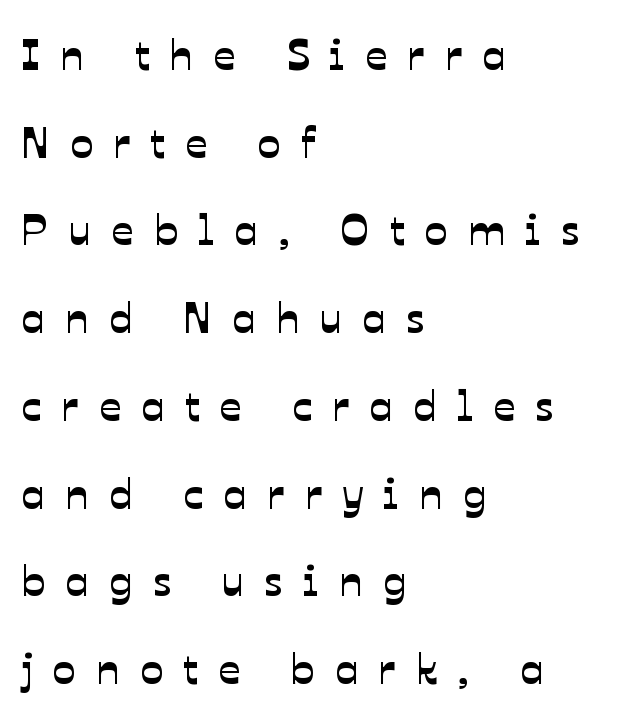
{"serif": "no", "width": "normal", "stroke_contrast": "low", "x_height": "medium", "monospaced": "no", "underline": "no", "align": "left", "line_spacing": "loose", "line_spacing_ratio": 2.04, "letter_spacing": "wide", "letter_spacing_em": 0.47, "glyph_px": 43}
